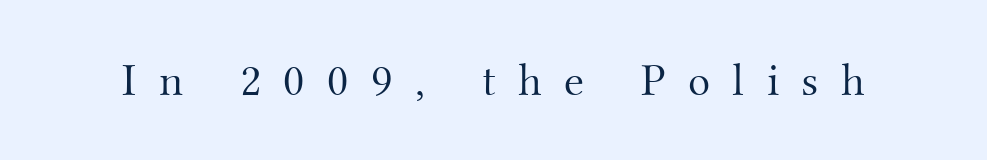
Letter spacing: wide. Is this a heavy cut? Hardly; it is regular or lighter. Rule under the text: the space is simply empty. Does the type have serifs? Yes, each stem ends in a small foot.
